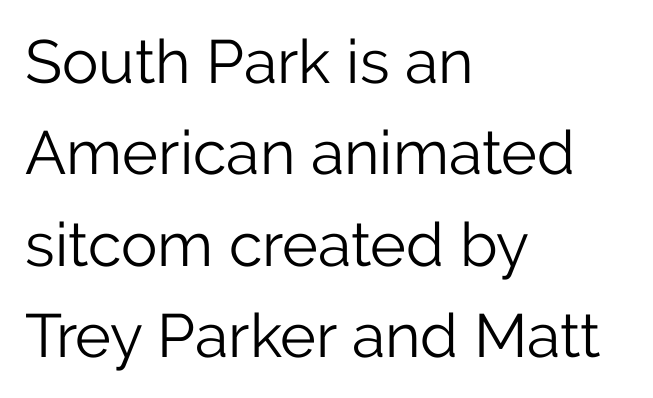
These lines sit exactly where default settings would place them. Notice how the passage keeps a crisp vertical edge on the left only. Does the lettering tilt? It doesn't — this is upright. This sample uses a sans-serif face.
